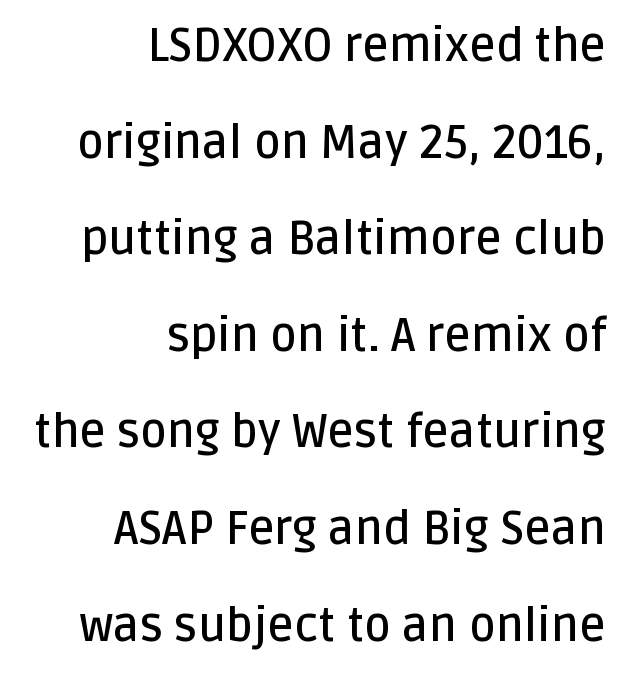
The axis of the letterforms is exactly vertical. Grotesque or geometric, the face here clearly has no serifs. Do the characters align in a grid? No, the font is proportional. This block would shrink considerably if given ordinary leading; it's expanded now. Is the type bold? Partly — it's a semibold, heavier than regular but not fully bold. This rendering leaves character spacing at its baseline value.
